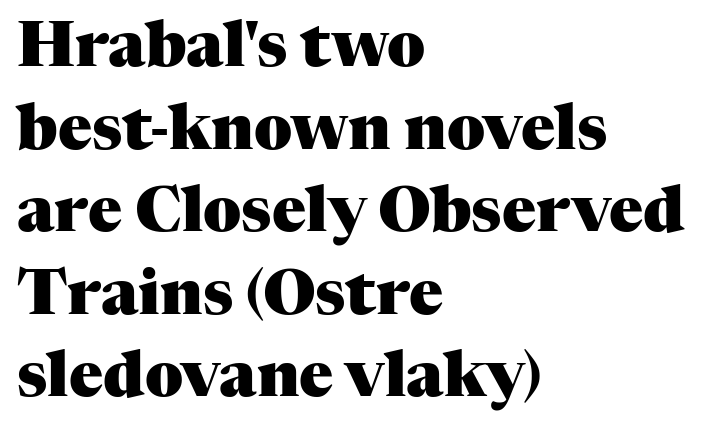
The image shows 63 px heavy serif type, upright; set left-aligned, normal line spacing (1.31x), normal letter spacing, not underlined; medium stroke contrast and a medium x-height.
